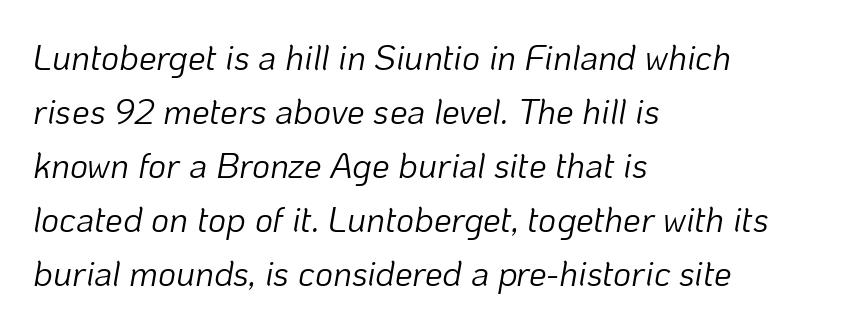
{"italic": "yes", "lean": "right", "slant_degrees": 10, "bold": "no", "weight": "light", "width": "normal", "stroke_contrast": "low", "x_height": "medium", "monospaced": "no", "underline": "no", "align": "left", "line_spacing": "normal", "line_spacing_ratio": 1.54, "letter_spacing": "normal", "letter_spacing_em": 0.0, "glyph_px": 35}
